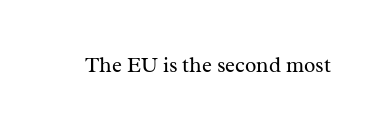
{"italic": "no", "bold": "no", "underline": "no", "letter_spacing": "normal", "letter_spacing_em": 0.0, "glyph_px": 21}
